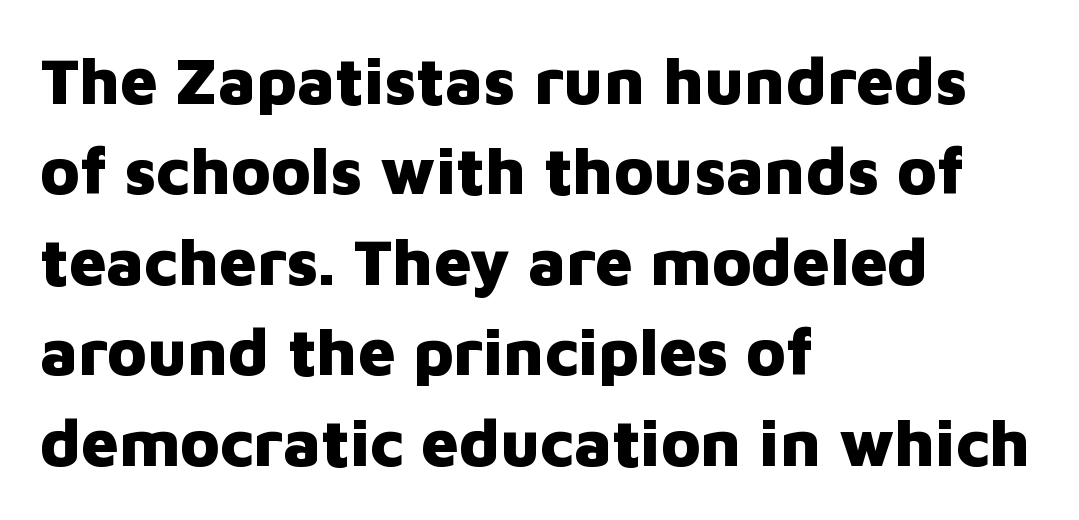
Think of a printed novel: that variable character pitch is what you see here. Characters follow at the spacing the type designer built in. The rendering uses a moderate line-height, typical for paragraphs. The characters look thick and weighty, a clear bold.
